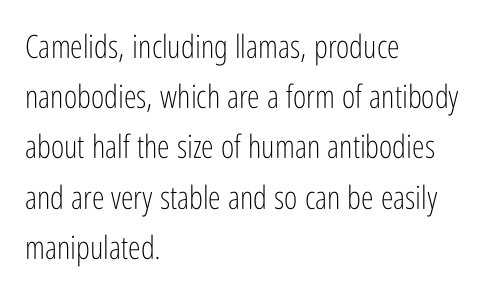
The lettering holds an erect, upright posture throughout. No extra tracking has been applied to these lines. The passage shown stacks its lines at a standard gap. The letters advance in unequal steps, a hallmark of proportional type. The specimen omits any rule beneath the text block's lines.
